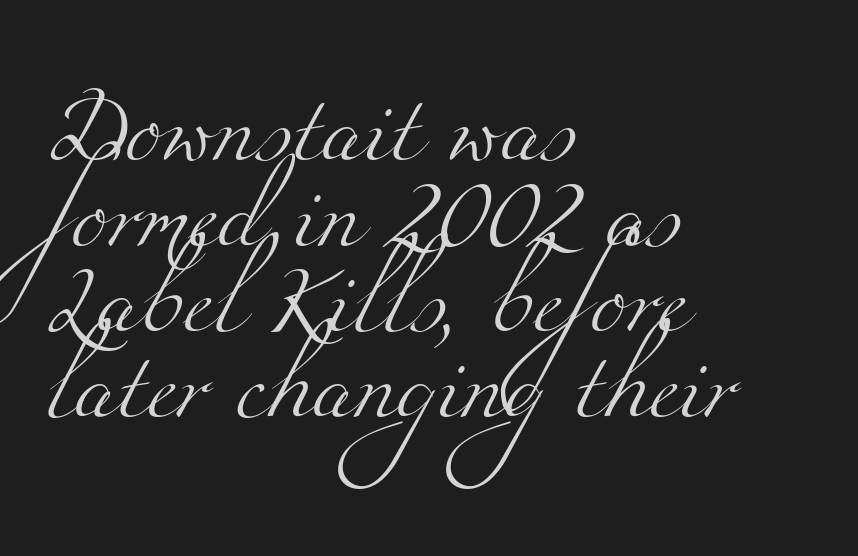
{"bold": "no", "weight": "light", "width": "wide", "stroke_contrast": "medium", "x_height": "small", "monospaced": "no", "underline": "no", "align": "left", "line_spacing": "normal", "line_spacing_ratio": 1.26, "letter_spacing": "normal", "letter_spacing_em": 0.0, "glyph_px": 68}
